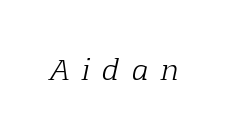
Q: Is the text bold? A: No.
Q: Is the text italic (slanted)? A: Yes, it leans right by about 12 degrees.
Q: Is the typeface a serif or a sans-serif typeface? A: Serif.
Q: Is the text underlined? A: No.
Q: Is the spacing between letters normal or unusually wide? A: Unusually wide.
Q: Width (condensed, normal, or wide)? A: Normal.
Q: Stroke contrast? A: Low.
Q: x-height? A: Medium.
Q: Monospaced? A: No.
